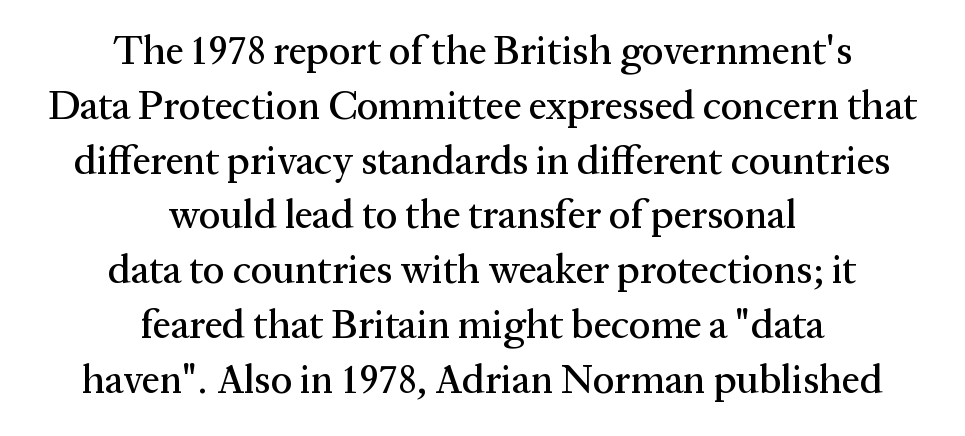
{"serif": "yes", "italic": "no", "width": "normal", "stroke_contrast": "medium", "x_height": "medium", "monospaced": "no", "underline": "no", "align": "center", "line_spacing": "normal", "line_spacing_ratio": 1.37, "letter_spacing": "normal", "letter_spacing_em": 0.0, "glyph_px": 40}
